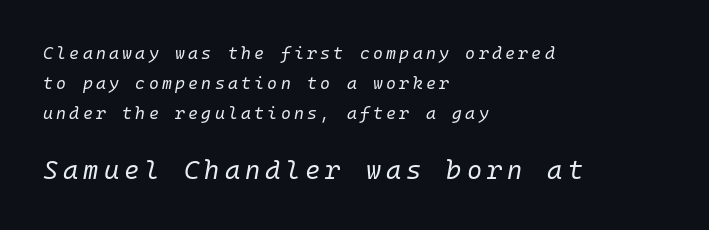
Q: Is the text bold? A: No.
Q: Is the text italic (slanted)? A: Yes, it leans right by about 10 degrees.
Q: Is the text underlined? A: No.
Q: How is the paragraph aligned? A: Left-aligned.
Q: Which block of text is set in a larger size, the first (top) or the second (bottom)? A: The second (bottom) one.
